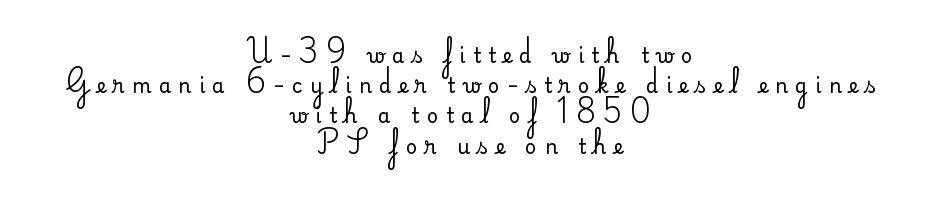
This rendering widens character spacing well past its baseline value. Vertical spacing — default. Layout note: lines centered. Clear beneath every line of the passage.
